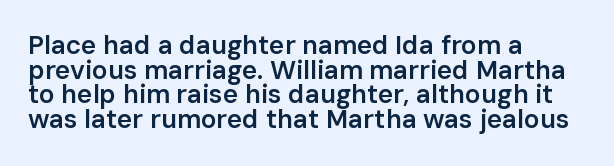
Weight: semibold (demi). Tightly led — the rows are bunched. Each row of text sits above clean, open space. Tracking here is standard; glyphs follow each other at the usual distance. The rendering anchors every line to the left-hand side.
